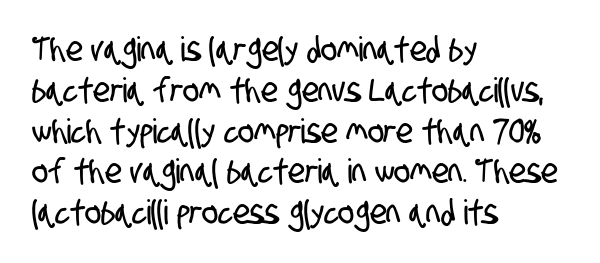
{"serif": "no", "width": "condensed", "stroke_contrast": "low", "x_height": "large", "monospaced": "no", "underline": "no", "align": "left", "line_spacing_ratio": 1.2, "letter_spacing": "normal", "letter_spacing_em": 0.0, "glyph_px": 34}
